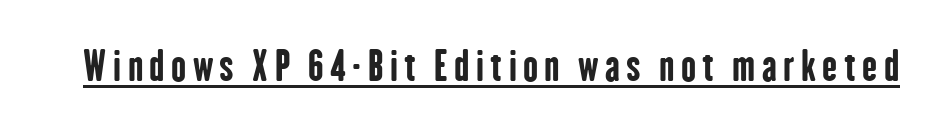
{"serif": "no", "italic": "no", "bold": "yes", "weight": "bold", "width": "condensed", "stroke_contrast": "low", "x_height": "medium", "monospaced": "no", "underline": "yes", "glyph_px": 40}
